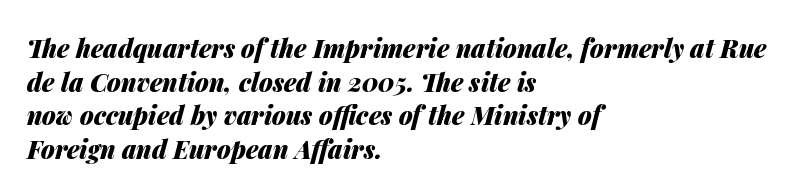
Q: Is the text bold? A: Yes.
Q: Is the text italic (slanted)? A: Yes, it leans right by about 14 degrees.
Q: Is the text underlined? A: No.
Q: How is the paragraph aligned? A: Left-aligned.
Q: Is the spacing between letters normal or unusually wide? A: Normal.
Q: Is the spacing between lines tight, normal or loose? A: Normal.
